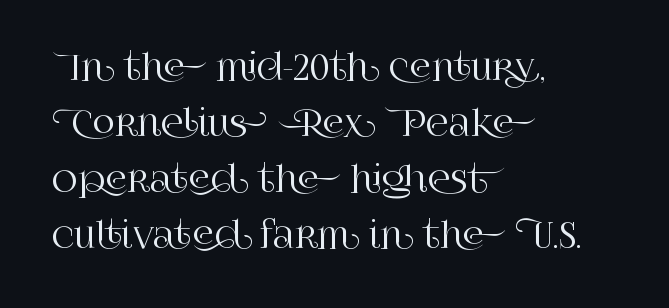
Observe the ordinary spacing: letters are neighbours, not strangers. In terms of posture, this sample is upright. Observe the serifs anchoring each vertical stroke in this sample. Note the varied advance widths — an 'i' is clearly narrower than an 'm'. Rule under the text: the space is simply empty. A student would call this left alignment; a typographer would say flush left, rag right.
